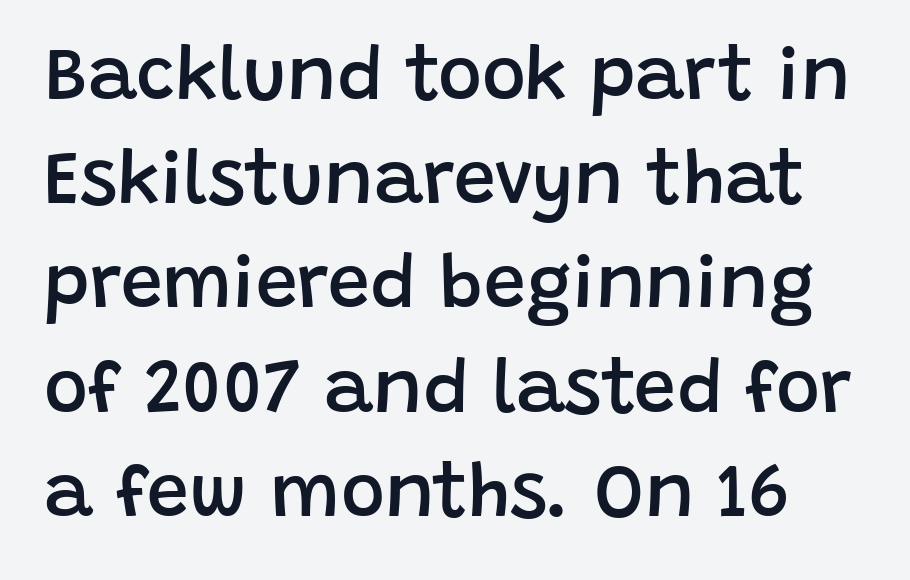
Q: Is the text bold? A: Semi-bold.
Q: Is the text italic (slanted)? A: No, it is upright.
Q: Is the typeface a serif or a sans-serif typeface? A: Sans-serif.
Q: Is the text underlined? A: No.
Q: Is the spacing between letters normal or unusually wide? A: Normal.
Q: Is the spacing between lines tight, normal or loose? A: Normal.
Q: Width (condensed, normal, or wide)? A: Normal.
Q: Stroke contrast? A: Low.
Q: x-height? A: Large.
Q: Monospaced? A: No.
